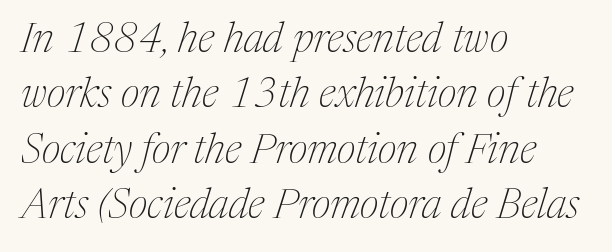
Q: Is the text bold? A: No.
Q: Is the text italic (slanted)? A: Yes, it leans right by about 17 degrees.
Q: Is the typeface a serif or a sans-serif typeface? A: Serif.
Q: Is the text underlined? A: No.
Q: How is the paragraph aligned? A: Left-aligned.
Q: Is the spacing between letters normal or unusually wide? A: Normal.
Q: Is the spacing between lines tight, normal or loose? A: Normal.
Q: Width (condensed, normal, or wide)? A: Normal.
Q: Stroke contrast? A: Medium.
Q: x-height? A: Medium.
Q: Monospaced? A: No.
